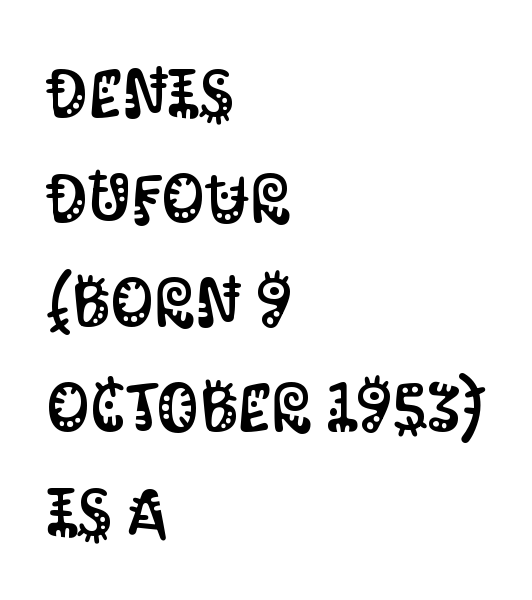
{"serif": "no", "italic": "no", "width": "condensed", "stroke_contrast": "medium", "x_height": "large", "monospaced": "no", "underline": "no", "align": "left", "line_spacing": "normal", "line_spacing_ratio": 1.54, "letter_spacing": "normal", "letter_spacing_em": 0.0, "glyph_px": 68}
